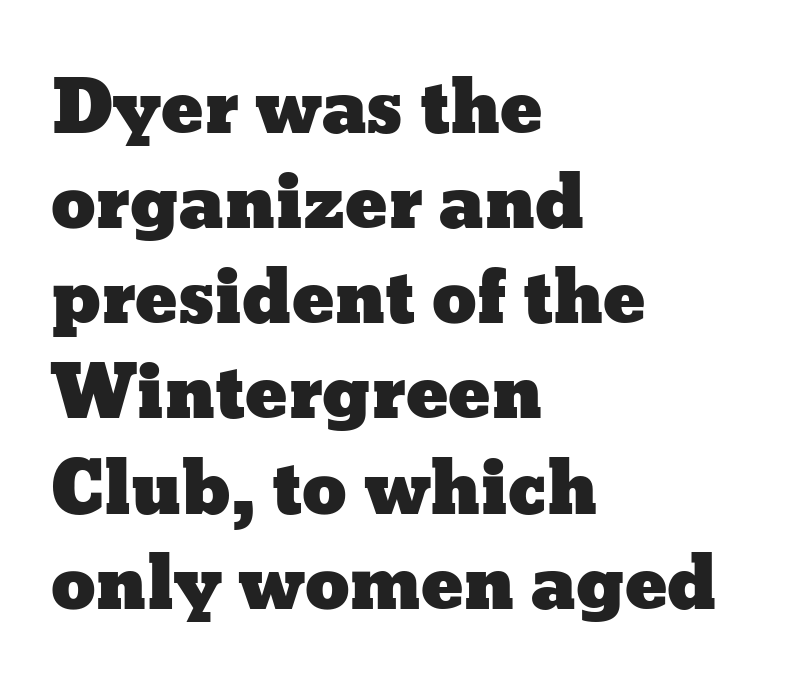
The image shows 71 px wide type, upright; set left-aligned, normal line spacing (1.34x), normal letter spacing, not underlined; low stroke contrast and a medium x-height.
